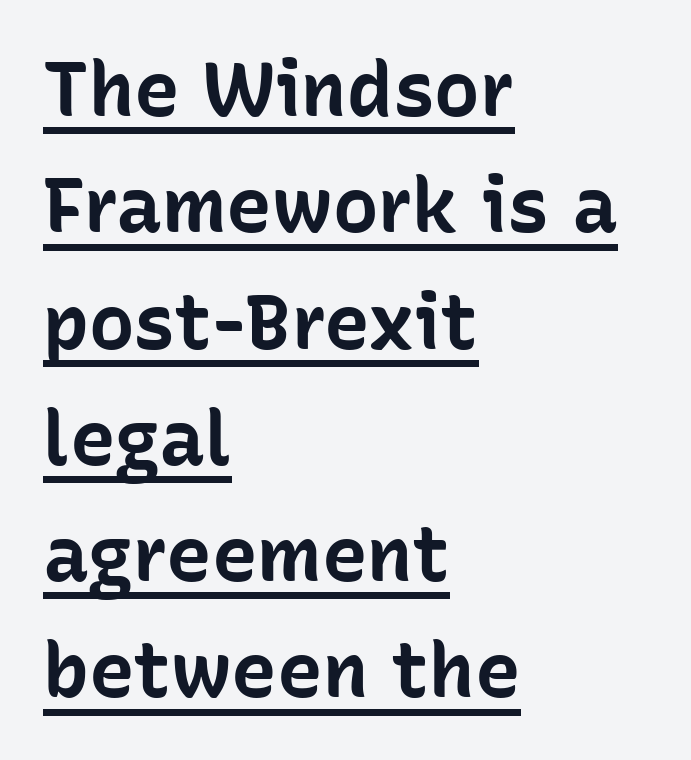
{"serif": "no", "italic": "no", "bold": "yes", "weight": "bold", "width": "normal", "stroke_contrast": "low", "x_height": "medium", "monospaced": "no", "underline": "yes", "align": "left", "line_spacing": "normal", "line_spacing_ratio": 1.53, "letter_spacing": "normal", "letter_spacing_em": 0.0, "glyph_px": 76}
